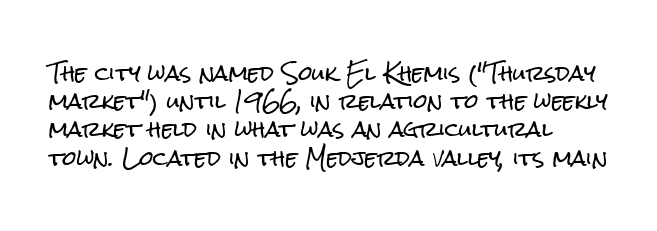
Quick note: interline space is typical. Layout note: lines flush left. The tracking reads as untouched default to a designer's eye. The passage shown is not underscored anywhere. The type sits square on the baseline with zero lean.
